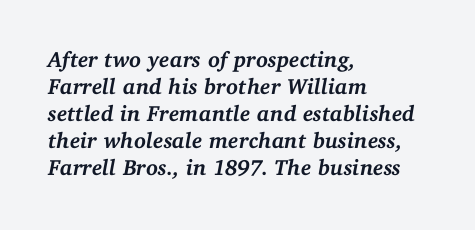
Q: Is the text bold? A: Yes.
Q: Is the text italic (slanted)? A: Yes, it leans right by about 11 degrees.
Q: Is the text underlined? A: No.
Q: How is the paragraph aligned? A: Left-aligned.
Q: Is the spacing between letters normal or unusually wide? A: Normal.
